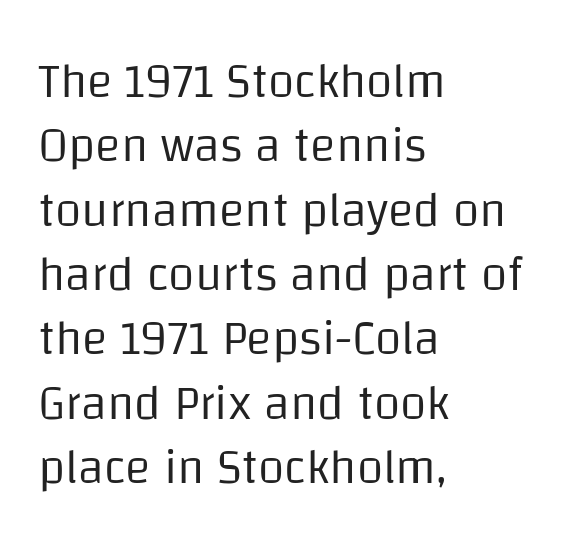
Vertical stems look standard width or narrower in stroke. Character widths vary here, with narrow letters taking less room than wide ones. Has an underline been added? It has not. The vertical gap from one line to the next is medium. Regarding serifs, this sample does without them.
